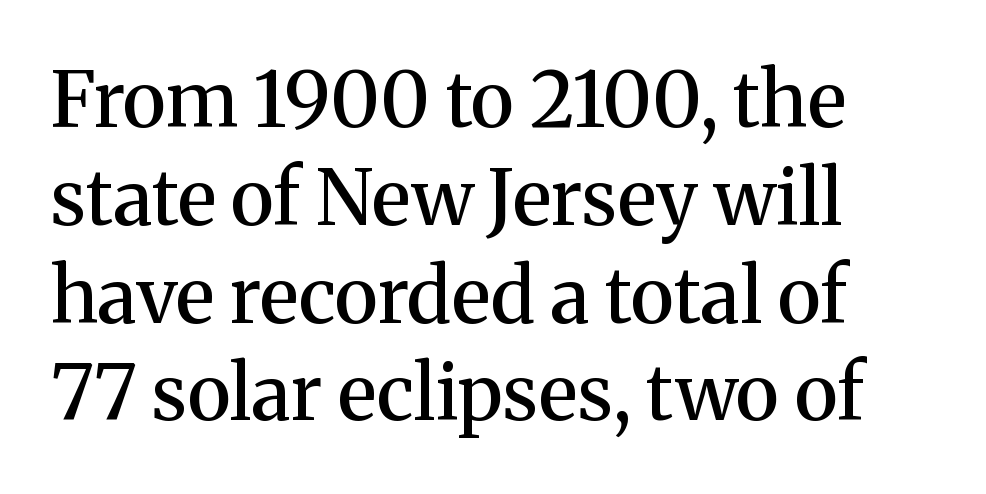
Q: Is the text bold? A: Semi-bold.
Q: Is the text italic (slanted)? A: No, it is upright.
Q: Is the typeface a serif or a sans-serif typeface? A: Serif.
Q: Is the text underlined? A: No.
Q: How is the paragraph aligned? A: Left-aligned.
Q: Is the spacing between letters normal or unusually wide? A: Normal.
Q: Is the spacing between lines tight, normal or loose? A: Normal.
Q: Width (condensed, normal, or wide)? A: Normal.
Q: Stroke contrast? A: Medium.
Q: x-height? A: Medium.
Q: Monospaced? A: No.
